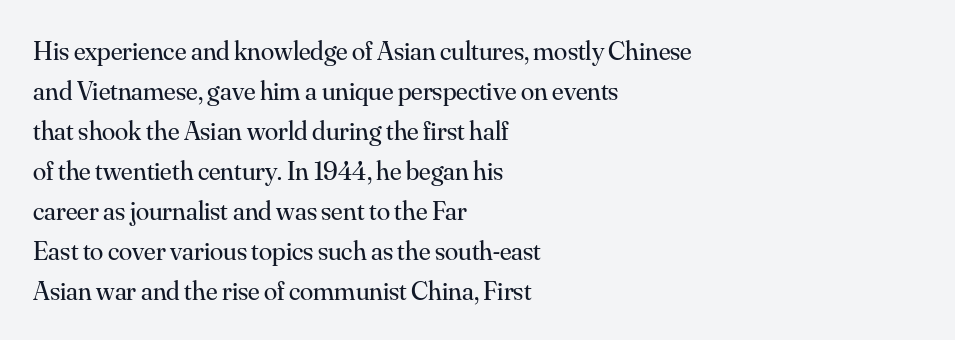
Q: Is the text bold? A: No.
Q: Is the text italic (slanted)? A: No, it is upright.
Q: Is the text underlined? A: No.
Q: How is the paragraph aligned? A: Left-aligned.
Q: Is the spacing between letters normal or unusually wide? A: Normal.
Q: Is the spacing between lines tight, normal or loose? A: Normal.
